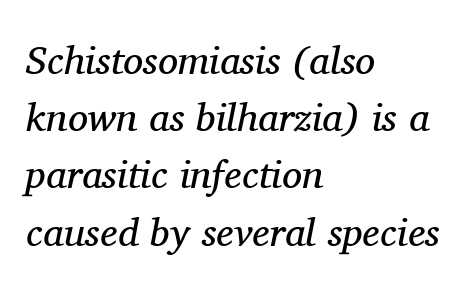
Q: Is the text bold? A: No.
Q: Is the text italic (slanted)? A: Yes, it leans right by about 11 degrees.
Q: Is the typeface a serif or a sans-serif typeface? A: Serif.
Q: Is the text underlined? A: No.
Q: How is the paragraph aligned? A: Left-aligned.
Q: Is the spacing between letters normal or unusually wide? A: Normal.
Q: Is the spacing between lines tight, normal or loose? A: Normal.
Q: Width (condensed, normal, or wide)? A: Normal.
Q: Stroke contrast? A: Medium.
Q: x-height? A: Medium.
Q: Monospaced? A: No.
